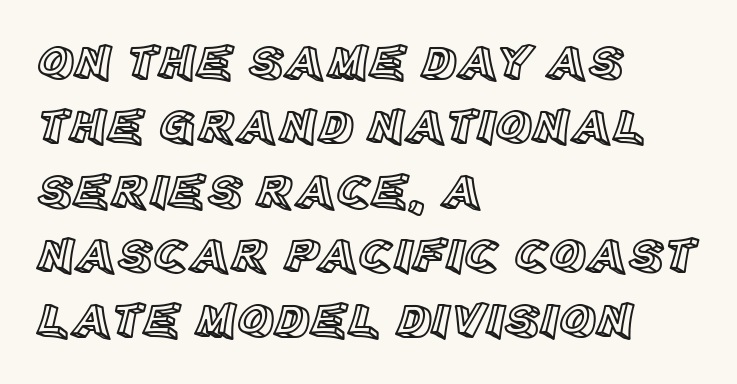
Q: Is the text italic (slanted)? A: Yes.
Q: Is the text underlined? A: No.
Q: How is the paragraph aligned? A: Left-aligned.
Q: Is the spacing between letters normal or unusually wide? A: Normal.
Q: Is the spacing between lines tight, normal or loose? A: Normal.
Q: Width (condensed, normal, or wide)? A: Normal.
Q: x-height? A: Large.
Q: Monospaced? A: No.
